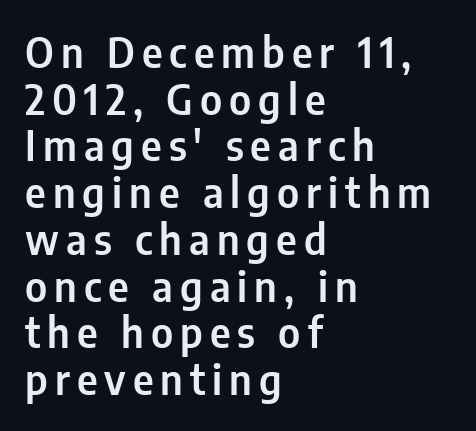
The image shows 41 px condensed sans-serif type, upright; set left-aligned, tight line spacing (1.14x), not underlined; low stroke contrast and a medium x-height.
